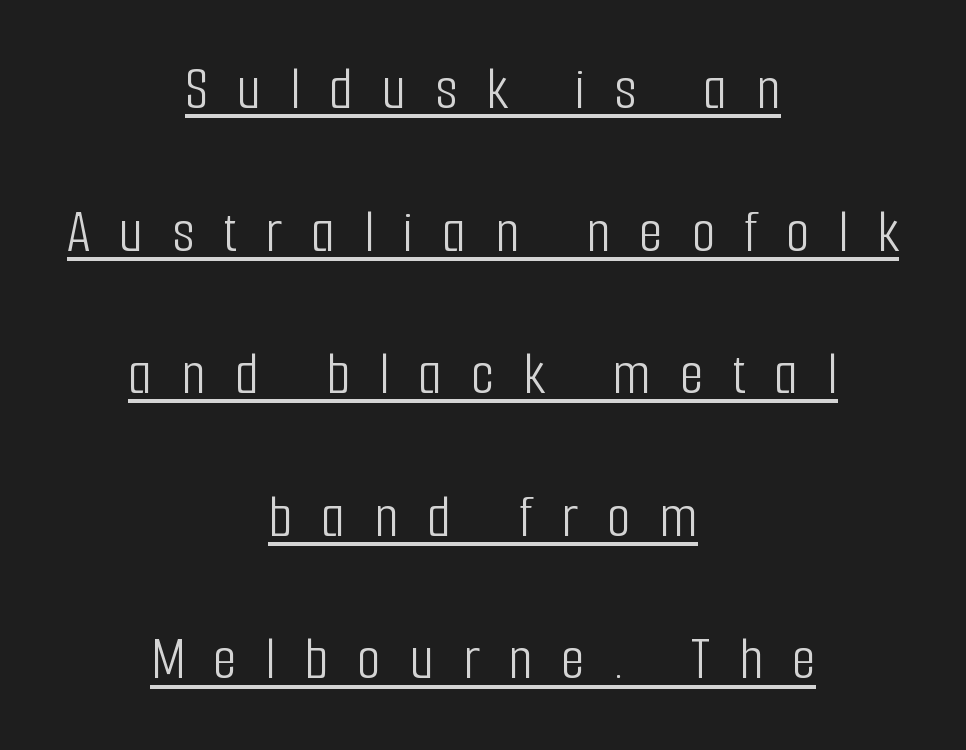
Q: Is the text bold? A: No.
Q: Is the text italic (slanted)? A: No, it is upright.
Q: Is the typeface a serif or a sans-serif typeface? A: Sans-serif.
Q: Is the text underlined? A: Yes.
Q: How is the paragraph aligned? A: Centered.
Q: Is the spacing between letters normal or unusually wide? A: Unusually wide.
Q: Is the spacing between lines tight, normal or loose? A: Loose.
Q: Width (condensed, normal, or wide)? A: Condensed.
Q: Stroke contrast? A: Low.
Q: x-height? A: Medium.
Q: Monospaced? A: No.
